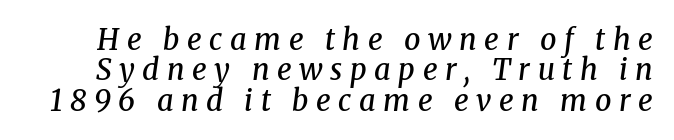
Q: Is the text bold? A: Semi-bold.
Q: Is the text italic (slanted)? A: Yes, it leans right by about 8 degrees.
Q: Is the typeface a serif or a sans-serif typeface? A: Serif.
Q: Is the text underlined? A: No.
Q: Is the spacing between letters normal or unusually wide? A: Unusually wide.
Q: Is the spacing between lines tight, normal or loose? A: Tight.
Q: Width (condensed, normal, or wide)? A: Normal.
Q: Stroke contrast? A: Medium.
Q: x-height? A: Medium.
Q: Monospaced? A: No.
